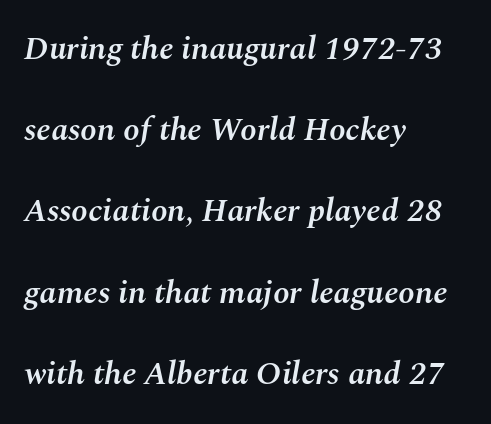
The image shows 33 px semibold type, italic (leaning right); set left-aligned, loose line spacing (2.46x), normal letter spacing, not underlined; medium stroke contrast and a medium x-height.
